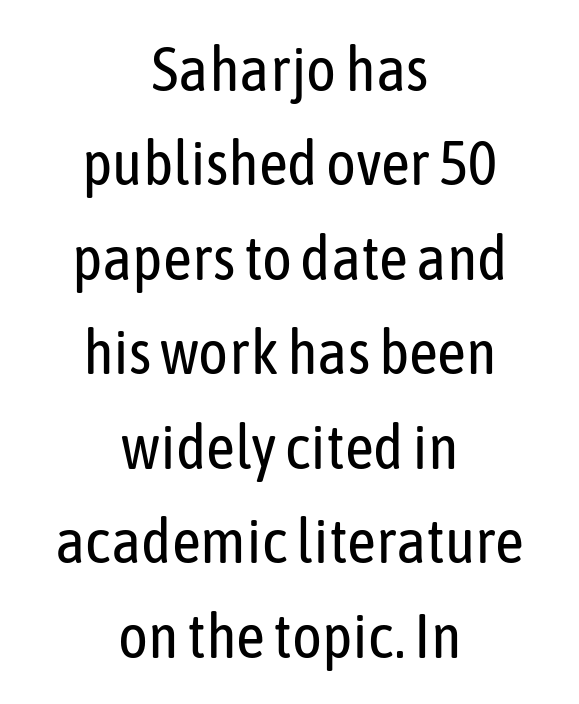
The image shows 63 px regular-weight, condensed sans-serif type, upright; set centered, normal line spacing (1.5x), normal letter spacing, not underlined; low stroke contrast and a medium x-height.
